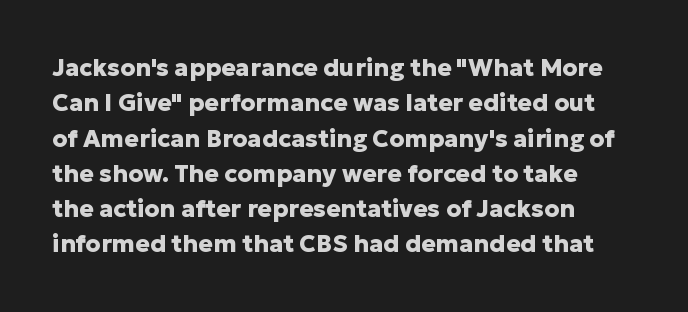
{"italic": "no", "bold": "yes", "underline": "no", "align": "left", "line_spacing": "normal", "line_spacing_ratio": 1.47, "letter_spacing": "normal", "letter_spacing_em": 0.0, "glyph_px": 24}
